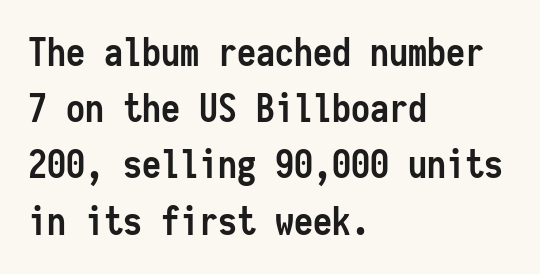
The text was rendered using a sans face with plain stroke endings. The paragraph has a hard left edge and a soft right edge. Notice how thick the strokes are: this is what a full bold looks like. The space between consecutive lines is moderate.
